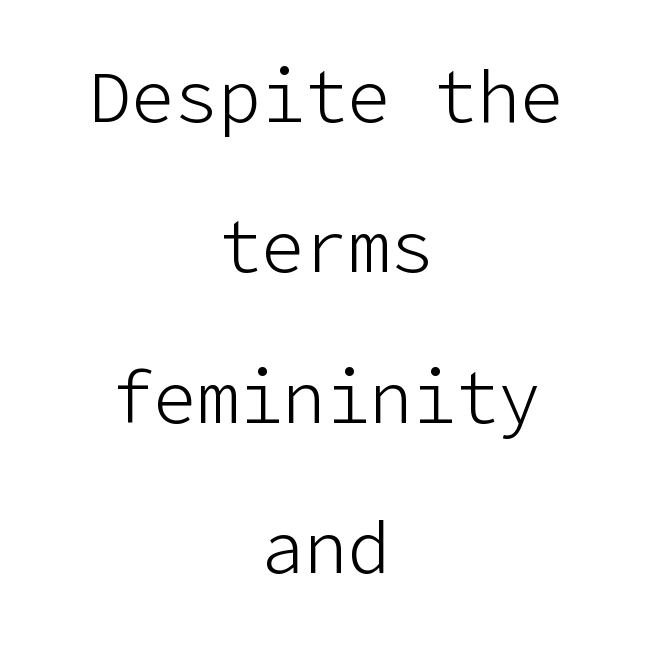
{"serif": "no", "italic": "no", "bold": "no", "weight": "light", "width": "normal", "stroke_contrast": "low", "x_height": "medium", "underline": "no", "align": "center", "line_spacing": "loose", "line_spacing_ratio": 2.09, "letter_spacing": "normal", "letter_spacing_em": 0.0, "glyph_px": 72}
